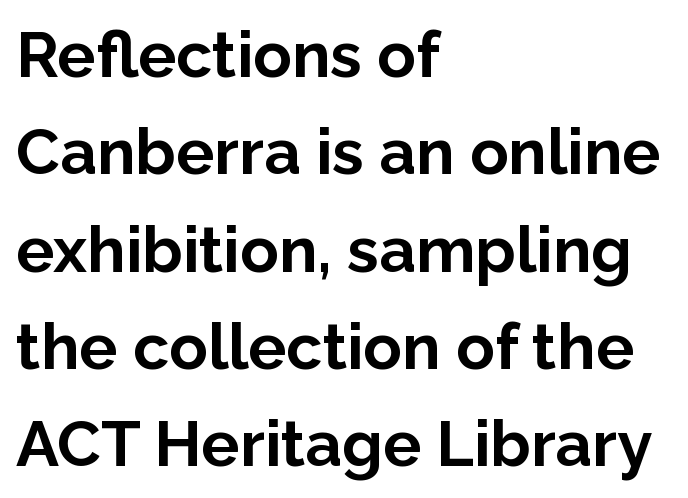
The typeface chosen for these lines omits serifs. The type sits square on the baseline with zero lean. Think of a printed novel: that variable character pitch is what you see here. The rendering uses a bold face; every stroke is thick and dark.
